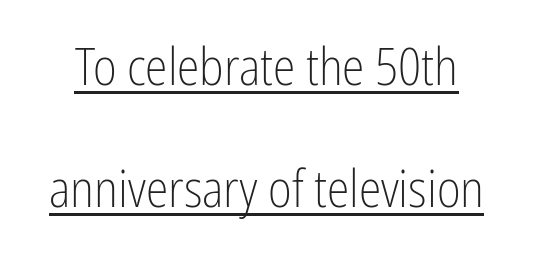
The image shows 51 px light, condensed sans-serif type, upright; set loose line spacing (2.4x), normal letter spacing, underlined; low stroke contrast and a medium x-height.
